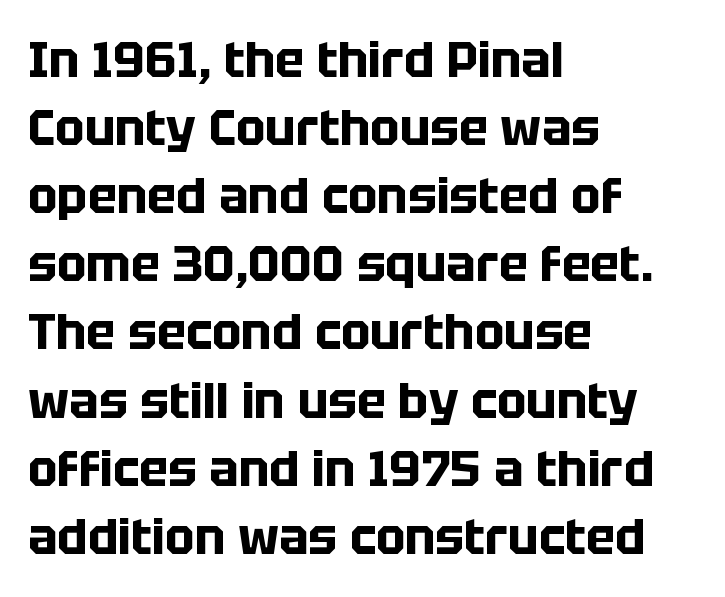
Q: Is the text bold? A: Yes.
Q: Is the text italic (slanted)? A: No, it is upright.
Q: Is the typeface a serif or a sans-serif typeface? A: Sans-serif.
Q: Is the text underlined? A: No.
Q: How is the paragraph aligned? A: Left-aligned.
Q: Is the spacing between letters normal or unusually wide? A: Normal.
Q: Is the spacing between lines tight, normal or loose? A: Normal.
Q: Width (condensed, normal, or wide)? A: Normal.
Q: Stroke contrast? A: Low.
Q: x-height? A: Large.
Q: Monospaced? A: No.
